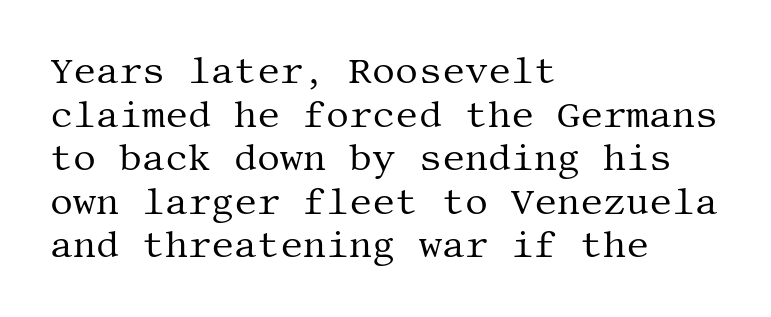
The image shows 36 px regular-weight serif type, upright; set left-aligned, line spacing 1.21x, normal letter spacing, not underlined; medium stroke contrast and a large x-height.
